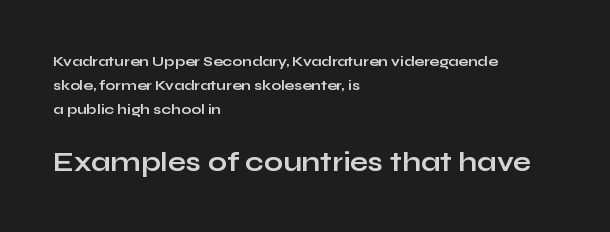
{"italic": "no", "bold": "yes", "underline": "no", "align": "left", "line_spacing": "normal", "line_spacing_ratio": 1.7, "letter_spacing": "normal", "letter_spacing_em": 0.0, "larger_block": "second", "size_ratio": 1.93, "glyph_px": 27}
